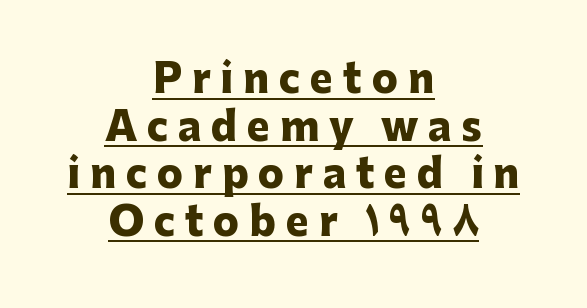
These lines were composed using upright roman letters. Each letter keeps its own natural width here, so spacing adapts to shape. Each line of the rendering has a horizontal stroke beneath the glyphs. Each letter's strokes conclude bluntly, with no projecting serifs. These lines have a slow, spaced-out rhythm from letter to letter.
